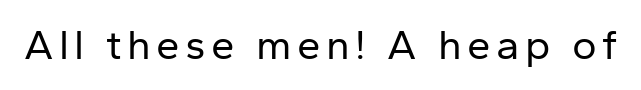
No italicization has been applied; the sample stays upright. Do the characters align in a grid? No, the font is proportional. Vertical stems look standard width or narrower in stroke. Has an underline been added? It has not. The rendering shows plain stroke endings on the letterforms — a sans-serif design.
